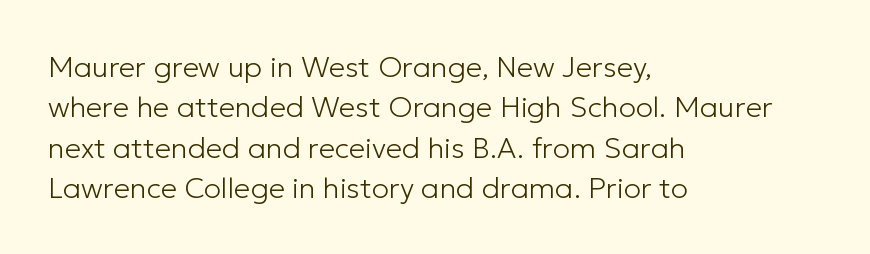
The image shows 29 px light sans-serif type, upright; set left-aligned, normal line spacing (1.39x), normal letter spacing, not underlined; low stroke contrast and a medium x-height.
